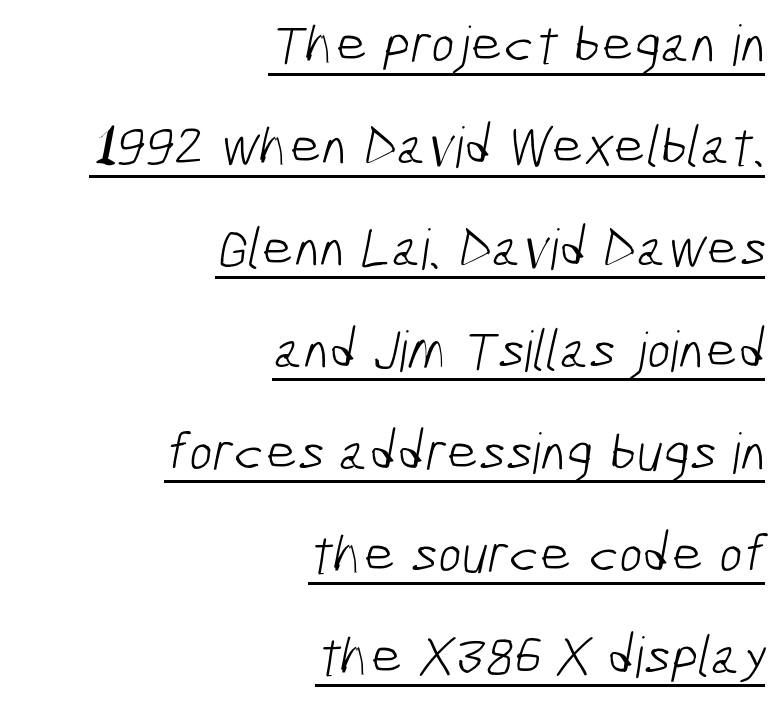
The image shows 56 px light, condensed sans-serif type; set right-aligned, line spacing 1.82x, normal letter spacing, underlined; low stroke contrast and a medium x-height.
